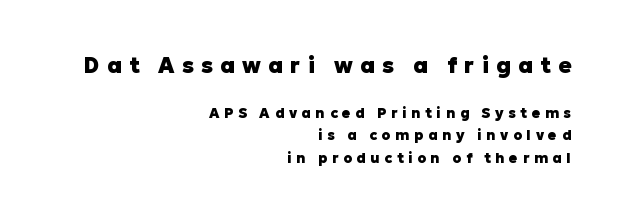
You'd pick this weight for a headline — it's a proper bold. Each new line begins a customary step beneath the previous one. How are the letters spaced? Widely, with obvious added tracking. The block sitting higher on the canvas is the one with enlarged characters. This rendering uses right alignment, leaving the left contour irregular.
